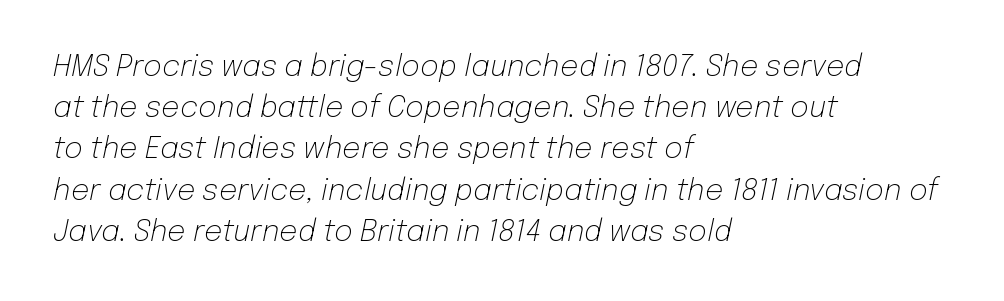
Q: Is the text bold? A: No.
Q: Is the text italic (slanted)? A: Yes, it leans right by about 12 degrees.
Q: Is the text underlined? A: No.
Q: How is the paragraph aligned? A: Left-aligned.
Q: Is the spacing between letters normal or unusually wide? A: Normal.
Q: Is the spacing between lines tight, normal or loose? A: Normal.
Q: Width (condensed, normal, or wide)? A: Normal.
Q: Stroke contrast? A: Low.
Q: x-height? A: Medium.
Q: Monospaced? A: No.
